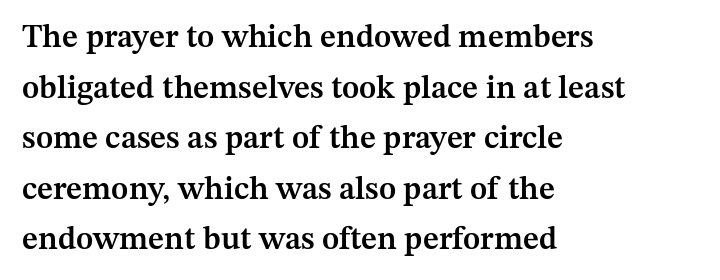
The image shows 32 px semibold serif type, upright; set left-aligned, normal line spacing (1.58x), normal letter spacing, not underlined; medium stroke contrast and a medium x-height.
